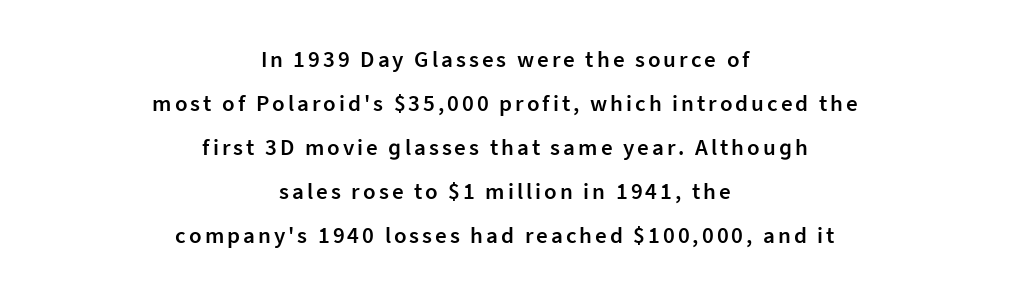
{"italic": "no", "bold": "semi", "underline": "no", "align": "center", "line_spacing": "loose", "line_spacing_ratio": 1.91, "glyph_px": 23}
